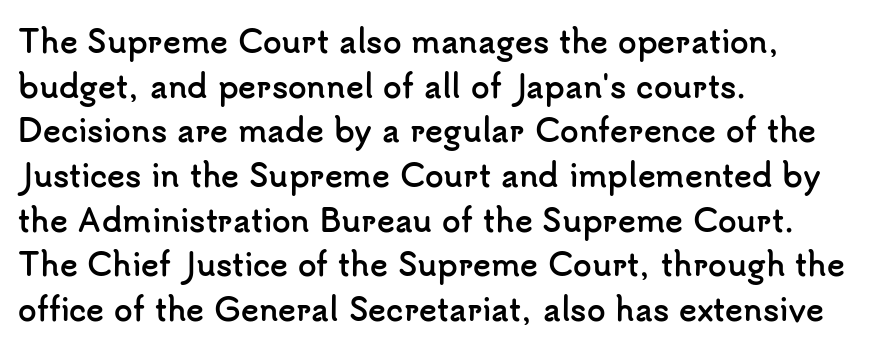
Descenders are the only things crossing below the line. Is this a fixed-width face? No — the glyphs have proportional, varying widths. Tracking value appears to be zero — textbook default spacing. One glance says typical: line gaps are just what's usual.
